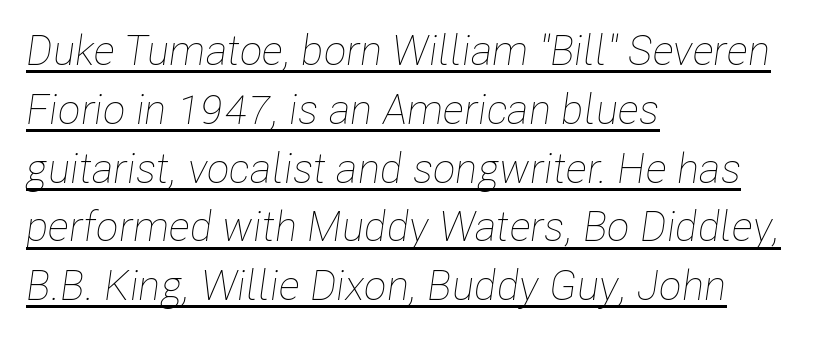
Q: Is the text bold? A: No.
Q: Is the text italic (slanted)? A: Yes, it leans right by about 8 degrees.
Q: Is the text underlined? A: Yes.
Q: How is the paragraph aligned? A: Left-aligned.
Q: Is the spacing between letters normal or unusually wide? A: Normal.
Q: Is the spacing between lines tight, normal or loose? A: Normal.
Q: Width (condensed, normal, or wide)? A: Condensed.
Q: Stroke contrast? A: Low.
Q: x-height? A: Medium.
Q: Monospaced? A: No.
